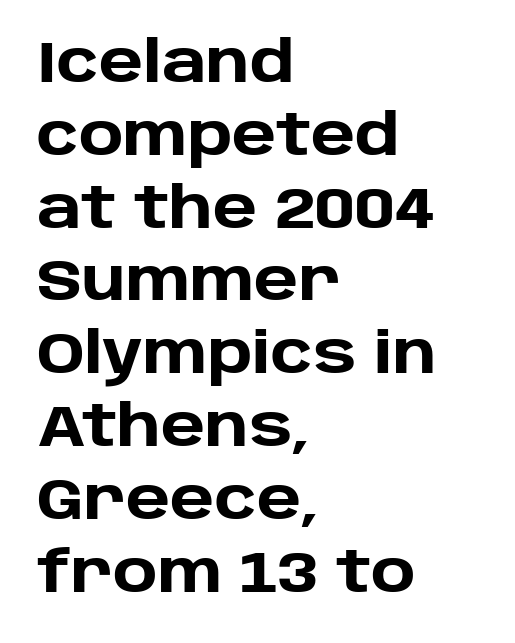
The image shows 56 px heavy sans-serif type, upright; set left-aligned, normal line spacing (1.3x), normal letter spacing, not underlined; low stroke contrast and a large x-height.
